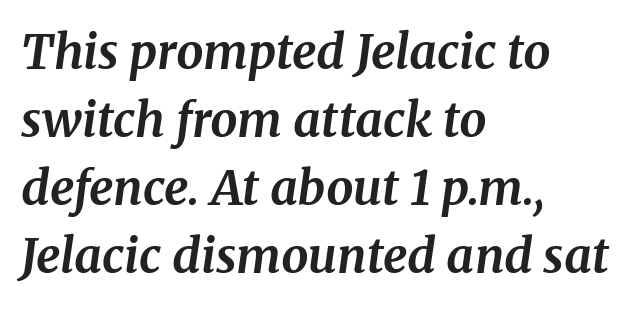
The type family on display is of the serif kind. Spacing verdict: proportional, widths tailored to each character. The rendering uses a moderate line-height, typical for paragraphs. Caption: standard tracking, unaltered.
